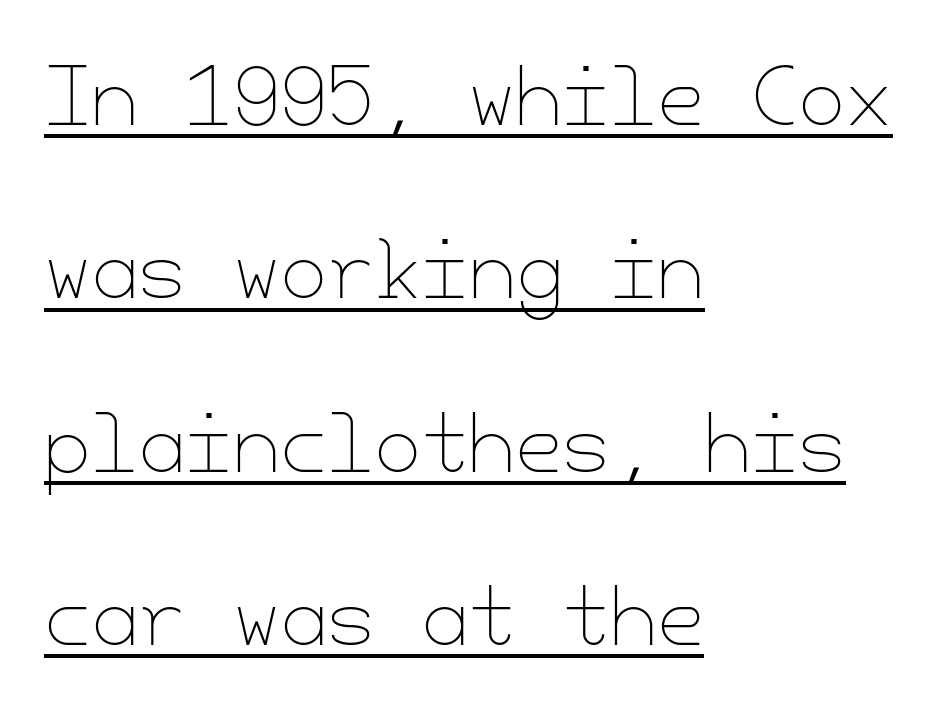
{"italic": "no", "bold": "no", "weight": "thin", "width": "normal", "stroke_contrast": "low", "x_height": "small", "underline": "yes", "align": "left", "line_spacing": "loose", "line_spacing_ratio": 2.28, "letter_spacing": "normal", "letter_spacing_em": 0.0, "glyph_px": 76}
